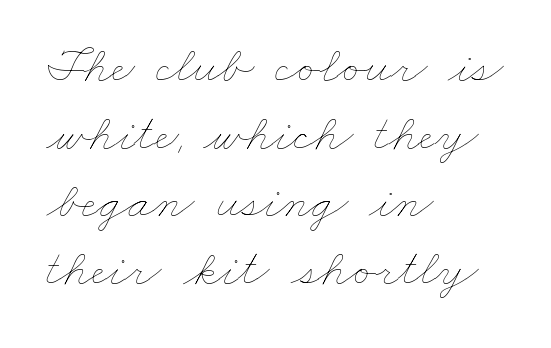
The image shows 52 px thin, wide type; set left-aligned, normal line spacing (1.3x), normal letter spacing, not underlined; low stroke contrast and a small x-height.
